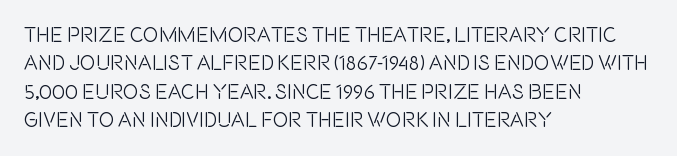
{"italic": "no", "underline": "no", "align": "left", "line_spacing": "normal", "line_spacing_ratio": 1.35, "letter_spacing": "normal", "letter_spacing_em": 0.0, "glyph_px": 21}
